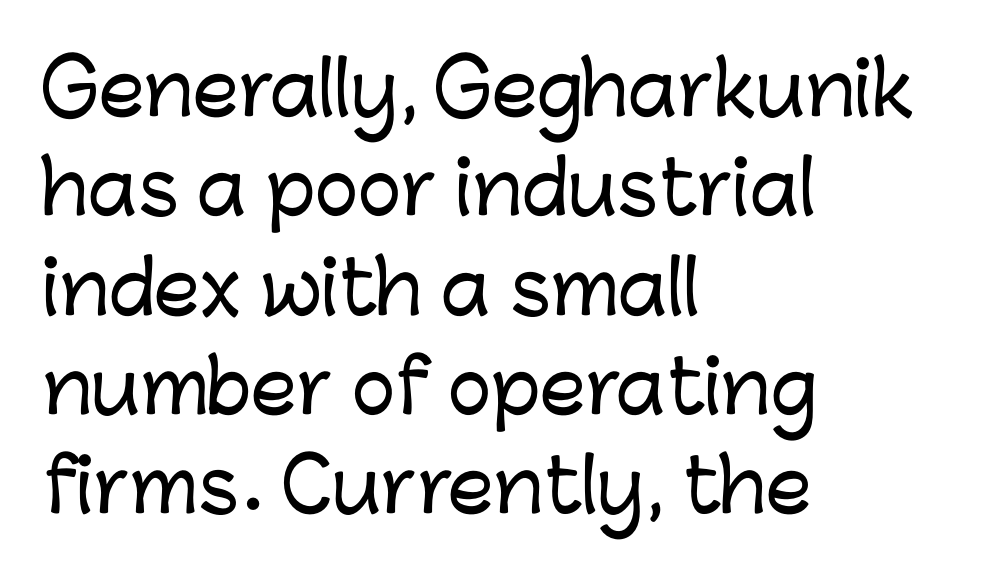
The image shows 73 px sans-serif type, upright; set left-aligned, normal line spacing (1.36x), normal letter spacing, not underlined; low stroke contrast and a medium x-height.
